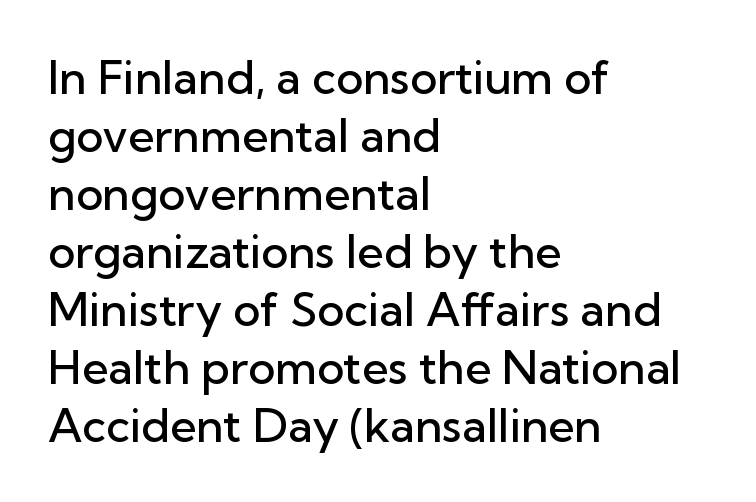
The passage is arranged the way most books set body copy — flush left. A typesetter would call this leading conventional body-copy spacing. The passage shown is semibold, sitting just below true bold. Unlike a traditional serif, this face leaves its strokes unadorned. The gap between lines stays unmarked.
